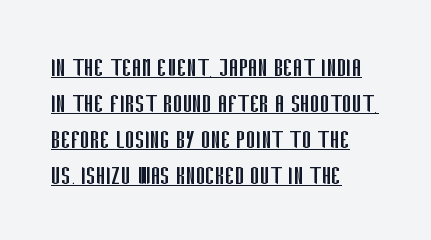
These lines are rendered in a variable-pitch font. The sample's only ornament is a line tracing under the words. Each stroke keeps to a modest, everyday thickness or less. These lines are set flush left with a ragged right edge. This sample uses a sans-serif face. Posture: upright roman.
